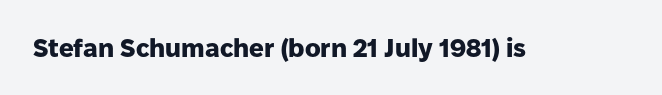
The image shows 26 px bold type, upright; set normal letter spacing, not underlined.
